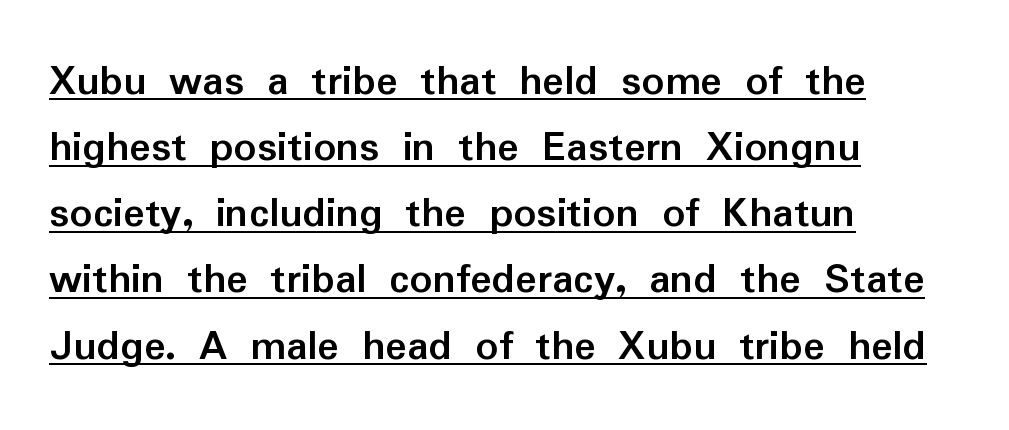
The image shows 45 px semibold sans-serif type, upright; set left-aligned, normal line spacing (1.47x), normal letter spacing, underlined; low stroke contrast and a medium x-height.
